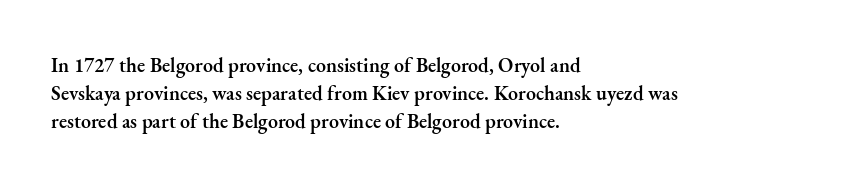
Q: Is the text bold? A: Semi-bold.
Q: Is the text italic (slanted)? A: No, it is upright.
Q: Is the text underlined? A: No.
Q: How is the paragraph aligned? A: Left-aligned.
Q: Is the spacing between letters normal or unusually wide? A: Normal.
Q: Is the spacing between lines tight, normal or loose? A: Normal.
